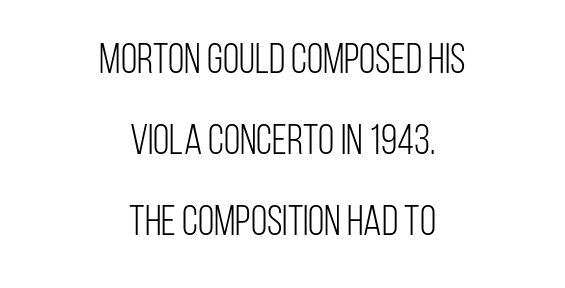
The image shows 42 px light, condensed sans-serif type, upright; set centered, loose line spacing (1.93x), normal letter spacing, not underlined; low stroke contrast and a large x-height.
